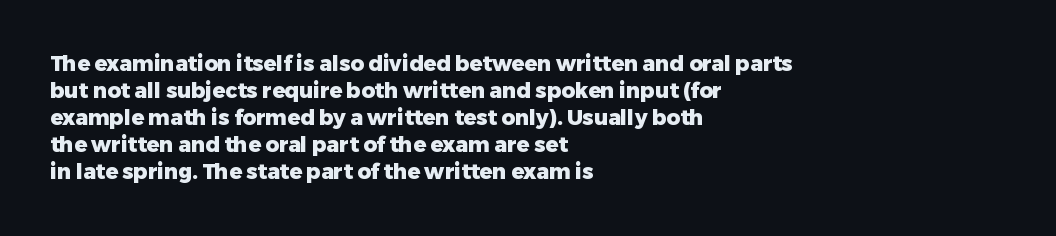
The image shows 21 px bold type, upright; set left-aligned, normal line spacing (1.29x), normal letter spacing, not underlined.
